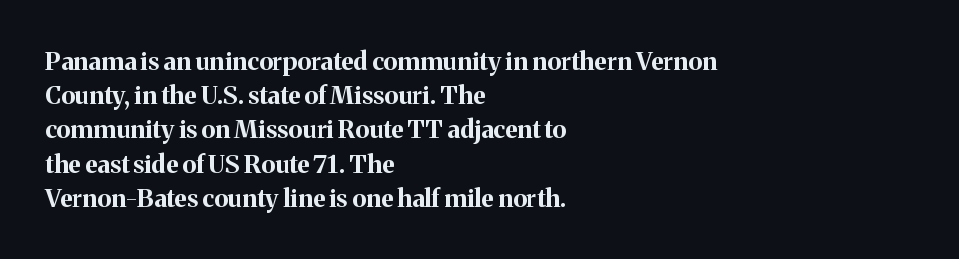
The lines in this sample share a left origin and differ only in where they stop. Summary of vertical rhythm: regular, with standard interline spacing. Italic: no, the glyphs are upright roman. The letterforms sit shoulder to shoulder at normal distance. Set as a true bold cut, around the 700 mark. The baseline area is clear.
